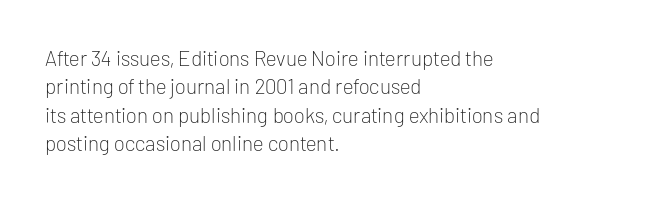
The image shows 21 px text type, upright; set left-aligned, normal line spacing (1.35x), normal letter spacing, not underlined.
